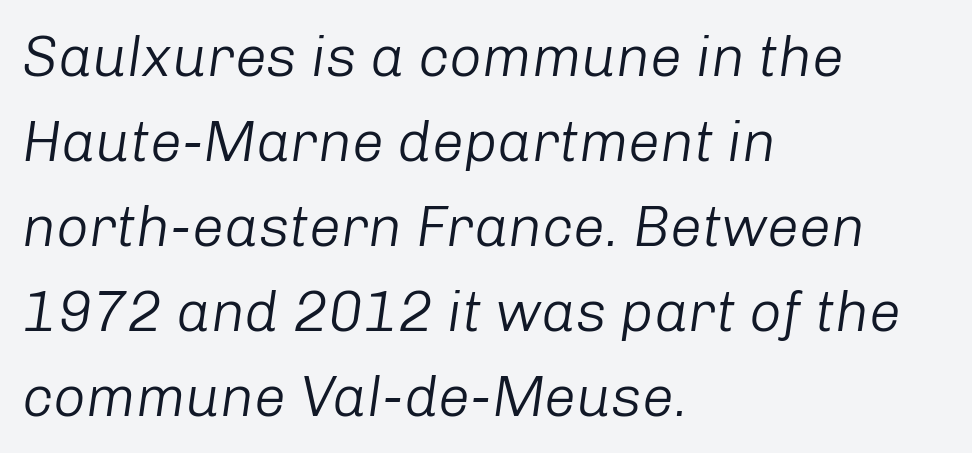
Q: Is the text bold? A: No.
Q: Is the text italic (slanted)? A: Yes, it leans right by about 8 degrees.
Q: Is the text underlined? A: No.
Q: How is the paragraph aligned? A: Left-aligned.
Q: Is the spacing between letters normal or unusually wide? A: Normal.
Q: Is the spacing between lines tight, normal or loose? A: Normal.
Q: Width (condensed, normal, or wide)? A: Normal.
Q: Stroke contrast? A: Low.
Q: x-height? A: Medium.
Q: Monospaced? A: No.
